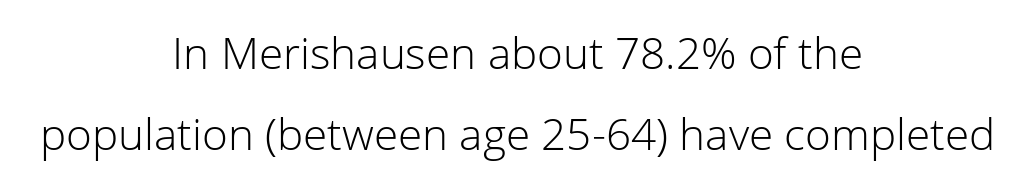
{"serif": "no", "italic": "no", "bold": "no", "weight": "light", "width": "normal", "stroke_contrast": "low", "x_height": "medium", "monospaced": "no", "underline": "no", "align": "center", "line_spacing_ratio": 1.85, "letter_spacing": "normal", "letter_spacing_em": 0.0, "glyph_px": 44}
